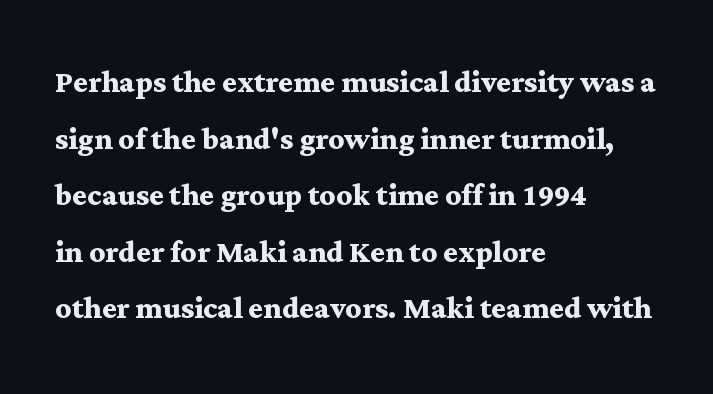
The image shows 39 px semibold, wide serif type, upright; set left-aligned, normal line spacing (1.45x), normal letter spacing, not underlined; medium stroke contrast and a medium x-height.
